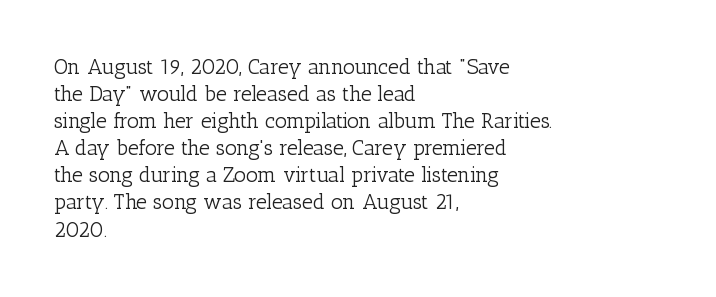
{"italic": "no", "bold": "no", "underline": "no", "align": "left", "line_spacing": "normal", "line_spacing_ratio": 1.29, "letter_spacing": "normal", "letter_spacing_em": 0.0, "glyph_px": 21}
